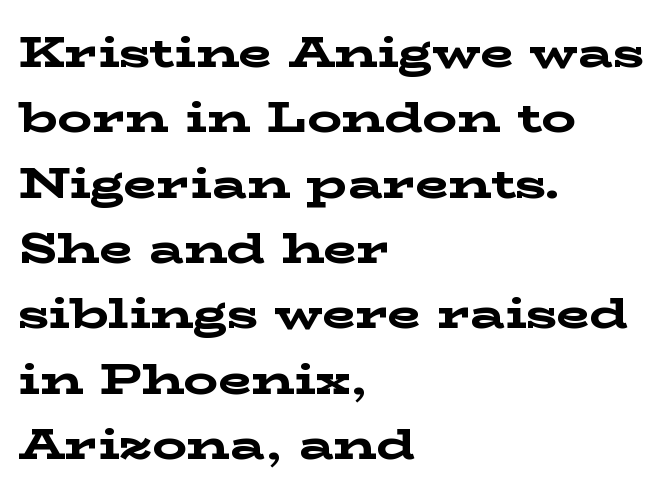
The rendering uses natural spacing where letterforms have individual widths. Each row of text sits above clean, open space. Normally led — the rows are evenly, conventionally spaced. Notice how thick the strokes are: this is what a full bold looks like. The lettering holds an erect, upright posture throughout.
